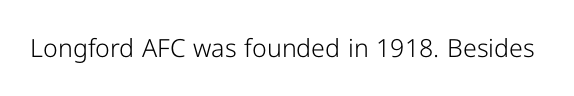
The rendering keeps characters at their native spacing. The font sits on the lighter half of the weight spectrum, regular included. Quick note: underline off. Is there any slant? The stems are plumb.
